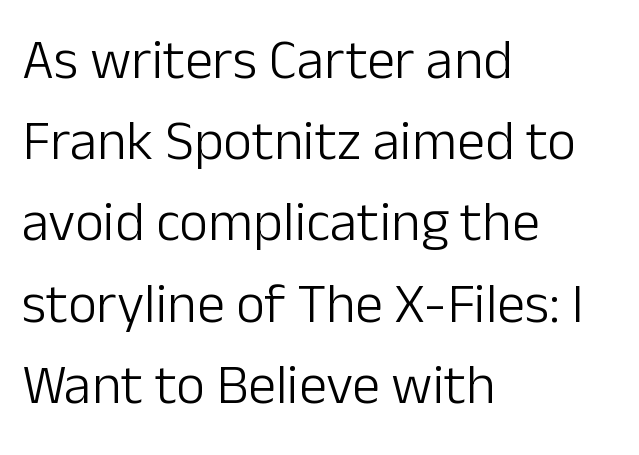
Varying glyph widths throughout — classic text-font behaviour. The lettering holds an erect, upright posture throughout. Letters rest on an invisible, unmarked baseline. Check where the strokes stop: nothing finishes them off — pure sans. Compared with a typical body face, this is equally light or lighter still. Horizontally, the lines are justified to the leading edge only.
